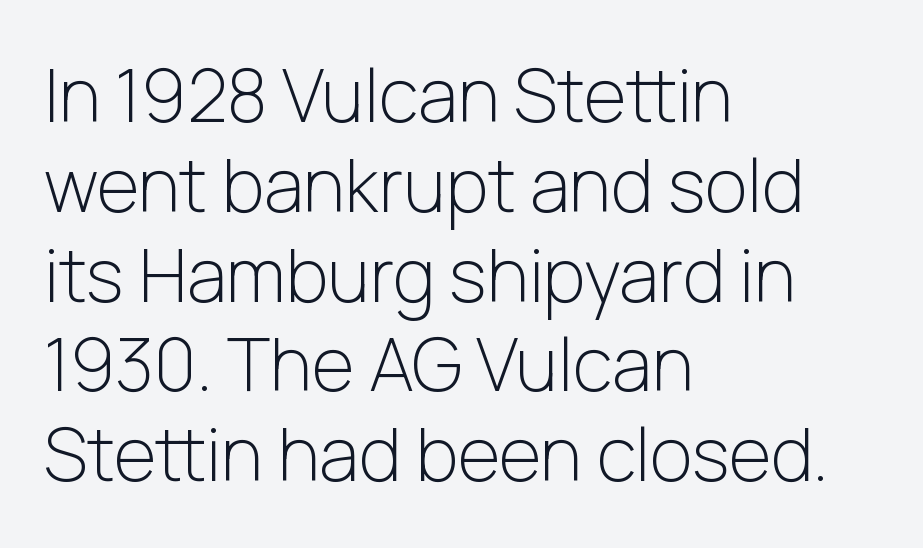
{"serif": "no", "italic": "no", "bold": "no", "weight": "light", "width": "normal", "stroke_contrast": "low", "x_height": "medium", "monospaced": "no", "underline": "no", "align": "left", "line_spacing_ratio": 1.23, "letter_spacing": "normal", "letter_spacing_em": 0.0, "glyph_px": 73}
